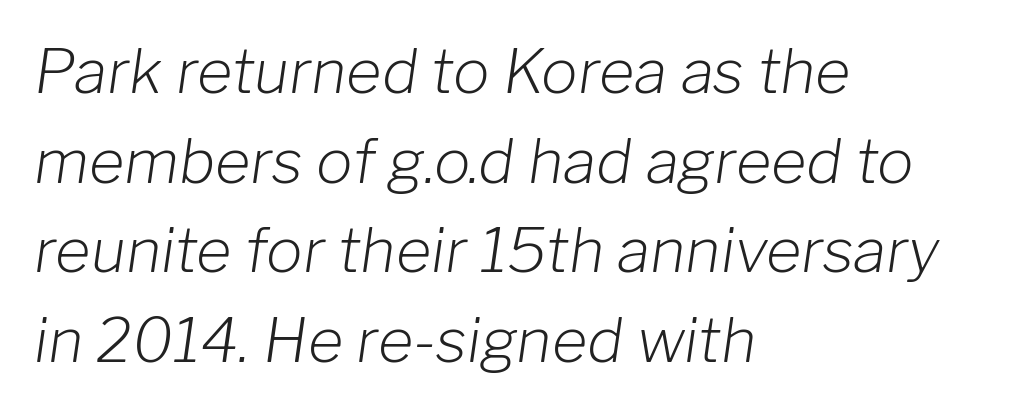
{"italic": "yes", "lean": "right", "slant_degrees": 8, "bold": "no", "weight": "light", "width": "normal", "stroke_contrast": "low", "x_height": "medium", "monospaced": "no", "underline": "no", "align": "left", "line_spacing": "normal", "line_spacing_ratio": 1.47, "letter_spacing": "normal", "letter_spacing_em": 0.0, "glyph_px": 61}
